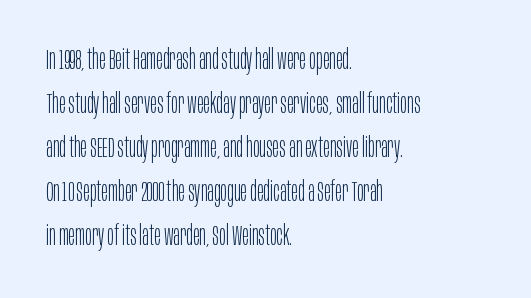
The image shows 28 px light, condensed sans-serif type, upright; set left-aligned, normal line spacing (1.57x), normal letter spacing, not underlined; low stroke contrast and a large x-height.
